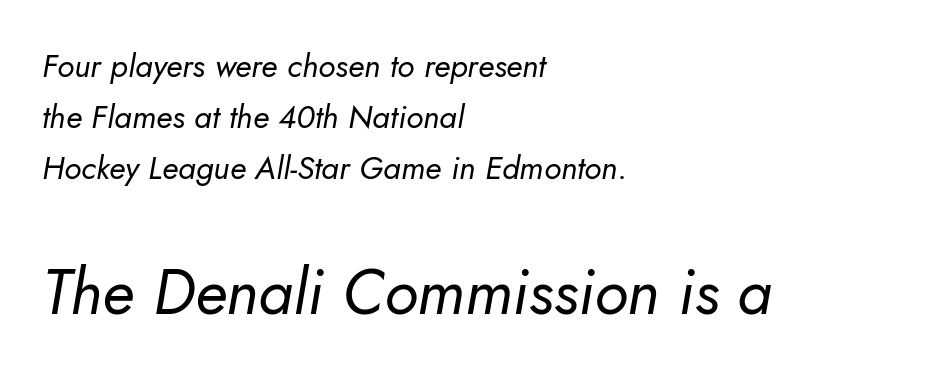
Q: Is the text bold? A: No.
Q: Is the text italic (slanted)? A: Yes, it leans right by about 5 degrees.
Q: Is the text underlined? A: No.
Q: How is the paragraph aligned? A: Left-aligned.
Q: Is the spacing between letters normal or unusually wide? A: Normal.
Q: Is the spacing between lines tight, normal or loose? A: Normal.
Q: Which block of text is set in a larger size, the first (top) or the second (bottom)? A: The second (bottom) one.
Q: Width (condensed, normal, or wide)? A: Normal.
Q: Stroke contrast? A: Low.
Q: x-height? A: Small.
Q: Monospaced? A: No.
